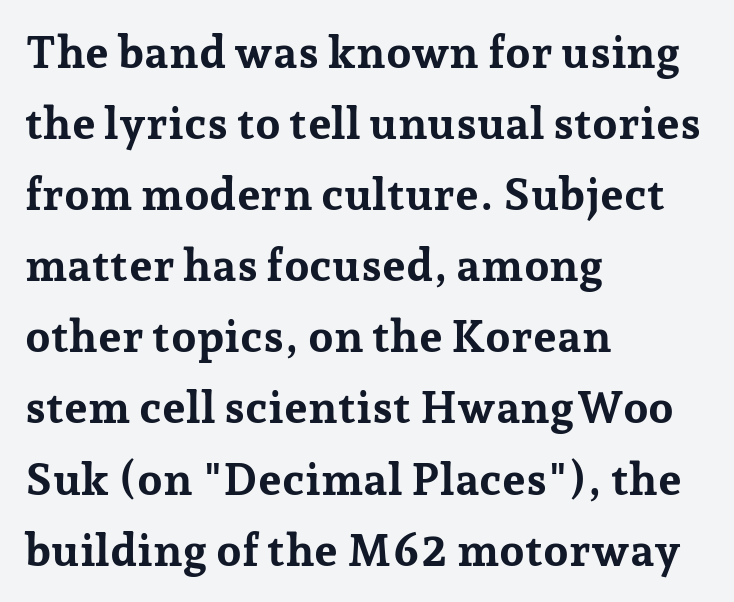
{"serif": "yes", "italic": "no", "bold": "yes", "weight": "bold", "width": "normal", "stroke_contrast": "low", "x_height": "medium", "monospaced": "no", "underline": "no", "align": "left", "line_spacing": "normal", "line_spacing_ratio": 1.58, "letter_spacing": "normal", "letter_spacing_em": 0.0, "glyph_px": 45}
